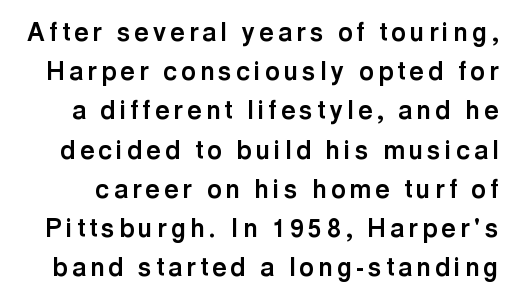
Normally led — the rows are evenly, conventionally spaced. The lettering holds an erect, upright posture throughout. In terms of weight, the rendering is a true, heavy bold. Type without underlining.
